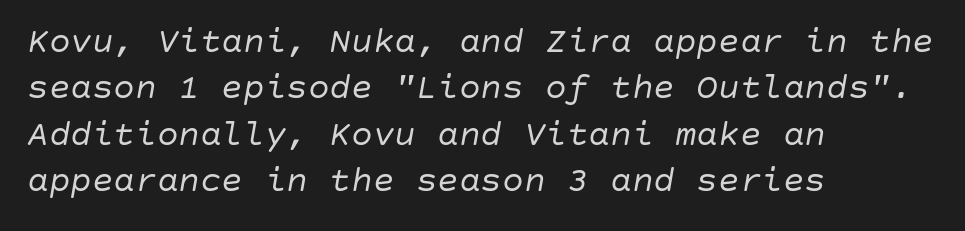
Reading down the block, your eye returns to a fixed left position each line. Letter spacing: default. Posture: slanted. The letterforms sit at book weight or below.
